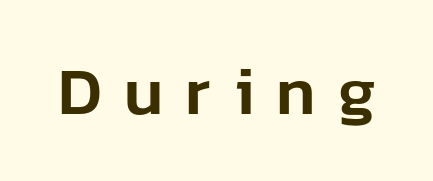
Q: Is the text italic (slanted)? A: No, it is upright.
Q: Is the typeface a serif or a sans-serif typeface? A: Sans-serif.
Q: Is the text underlined? A: No.
Q: Is the spacing between letters normal or unusually wide? A: Unusually wide.
Q: Width (condensed, normal, or wide)? A: Normal.
Q: Stroke contrast? A: Low.
Q: x-height? A: Medium.
Q: Monospaced? A: No.
